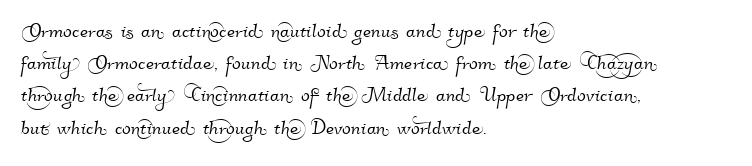
Q: Is the text underlined? A: No.
Q: How is the paragraph aligned? A: Left-aligned.
Q: Is the spacing between letters normal or unusually wide? A: Normal.
